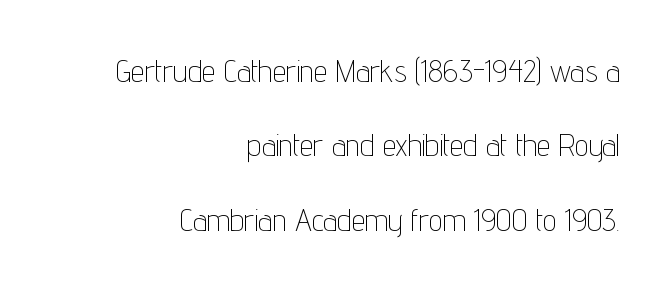
The image shows 31 px thin, condensed sans-serif type, upright; set right-aligned, loose line spacing (2.4x), normal letter spacing, not underlined; low stroke contrast and a medium x-height.
